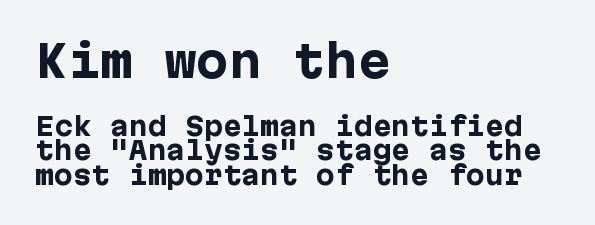
Look at the bottom of the vertical strokes: they stop flat, with no serifs. Visually the block forms a straight wall on the left and a jagged coastline on the right. The line-height multiplier appears low, near solid setting. The gaps between neighbouring characters are ordinary and unremarkable.
